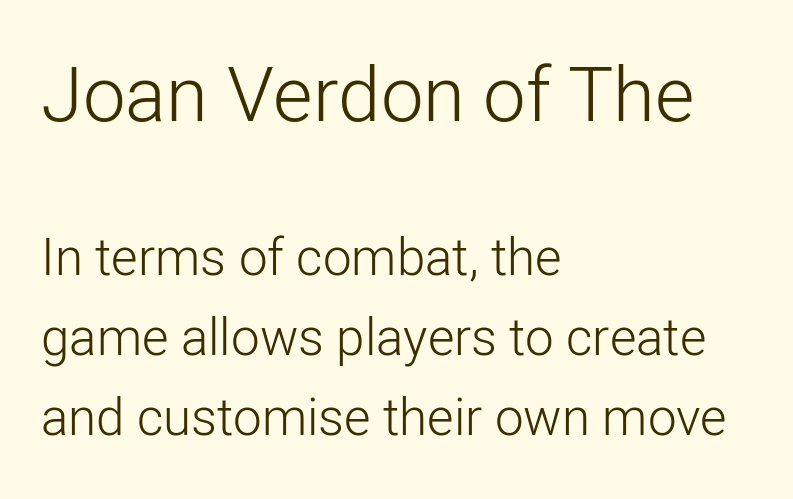
Spacing between characters is what you'd get straight out of the box. Nothing heavy about these letters — not bold at all. Interline gaps are of average width in this sample. Characters remain perfectly vertical along every line.
